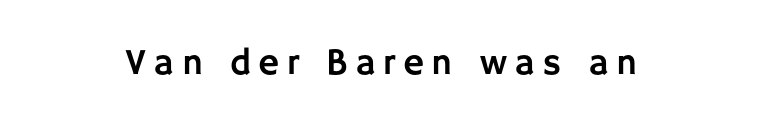
A roman cut, with each character standing at attention. Each letter keeps its own natural width here, so spacing adapts to shape. The space directly below the letters is spotless. Are there feet on the stems? There aren't — it's a sans. The letterforms stand isolated, each surrounded by extra space.
